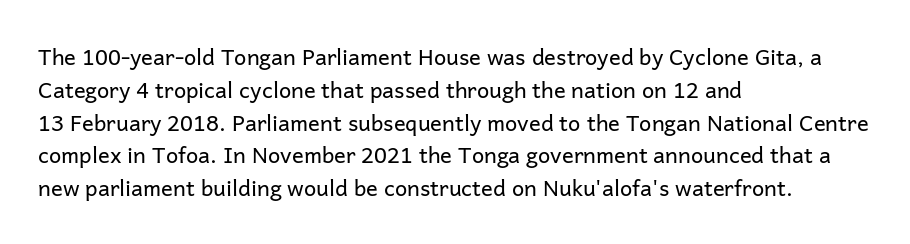
Descender tails drop into unmarked territory. Vertically, the passage feels balanced, rows spaced as you'd expect. The typesetter chose a ragged-right arrangement here. The typography opts for an upright posture over an oblique one. The rendering keeps characters at their native spacing. Stroke mass is kept to a normal reading level or below.
